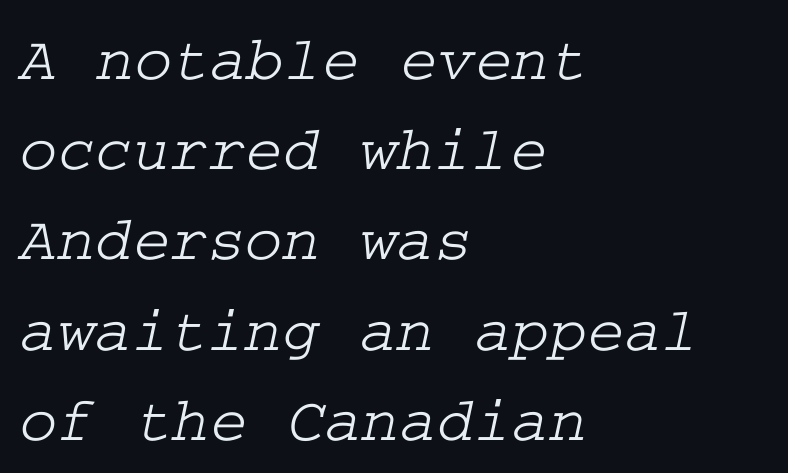
Q: Is the typeface a serif or a sans-serif typeface? A: Serif.
Q: Is the text underlined? A: No.
Q: How is the paragraph aligned? A: Left-aligned.
Q: Is the spacing between letters normal or unusually wide? A: Normal.
Q: Is the spacing between lines tight, normal or loose? A: Normal.
Q: Width (condensed, normal, or wide)? A: Wide.
Q: Stroke contrast? A: Low.
Q: x-height? A: Medium.
